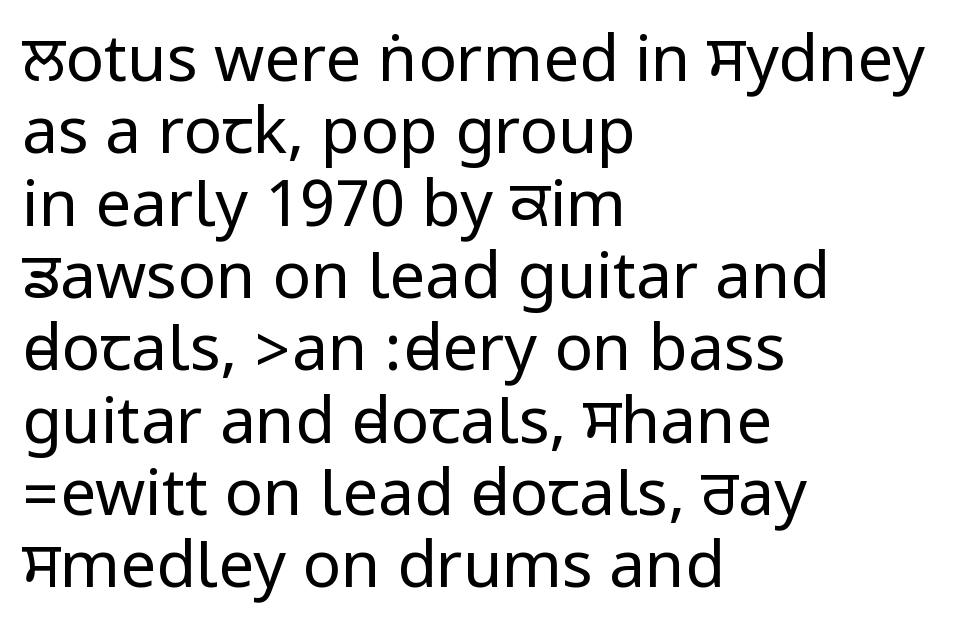
{"serif": "no", "italic": "no", "bold": "no", "weight": "regular", "width": "condensed", "stroke_contrast": "low", "underline": "no", "align": "left", "line_spacing": "tight", "line_spacing_ratio": 1.13, "letter_spacing": "normal", "letter_spacing_em": 0.0, "glyph_px": 64}
